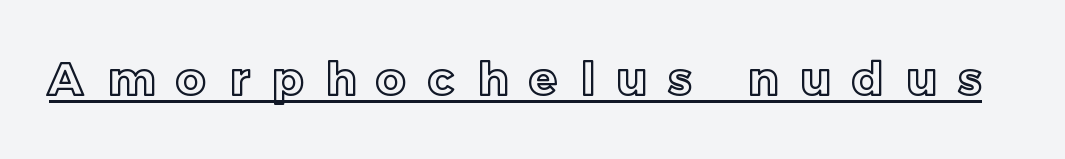
Q: Is the text italic (slanted)? A: No, it is upright.
Q: Is the text underlined? A: Yes.
Q: Is the spacing between letters normal or unusually wide? A: Unusually wide.
Q: Width (condensed, normal, or wide)? A: Normal.
Q: x-height? A: Medium.
Q: Monospaced? A: No.
